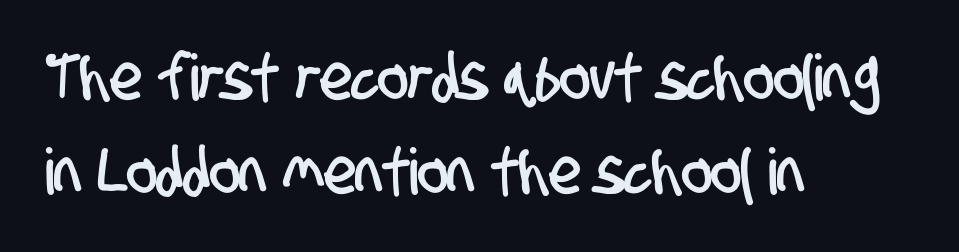
Each word holds together tightly as a unit, with standard inter-letter gaps. Character widths vary here, with narrow letters taking less room than wide ones. Underlining? Definitely not there. The designer left line spacing at the default.
